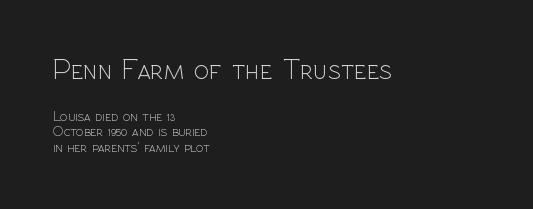
The image shows 29 px light sans-serif type, upright; set left-aligned, tight line spacing (1.1x), normal letter spacing, not underlined; the first (top) block is 2.07x larger; a medium x-height.
